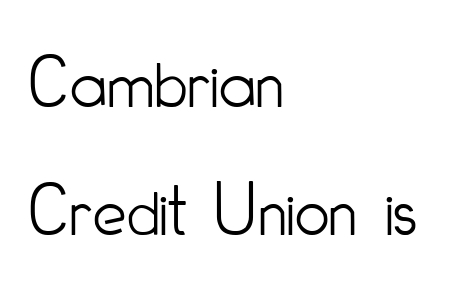
Q: Is the text bold? A: No.
Q: Is the text italic (slanted)? A: No, it is upright.
Q: Is the typeface a serif or a sans-serif typeface? A: Sans-serif.
Q: Is the text underlined? A: No.
Q: How is the paragraph aligned? A: Left-aligned.
Q: Is the spacing between letters normal or unusually wide? A: Normal.
Q: Is the spacing between lines tight, normal or loose? A: Normal.
Q: Width (condensed, normal, or wide)? A: Condensed.
Q: Stroke contrast? A: Low.
Q: x-height? A: Small.
Q: Monospaced? A: No.
